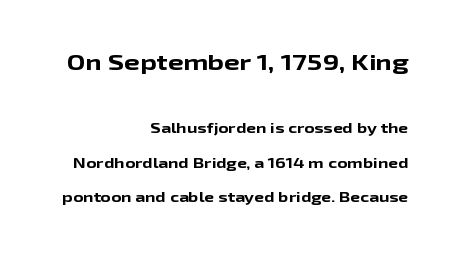
The image shows 22 px bold type, upright; set right-aligned, loose line spacing (2.45x), normal letter spacing, not underlined; the first (top) block is 1.57x larger.
